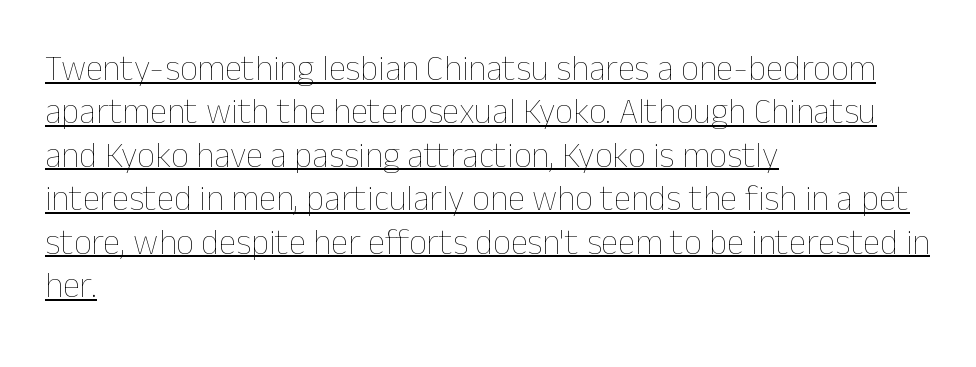
In CSS terms this would be text-align: left. A light-to-regular cut is what we see here. Compared with undecorated copy, this sample adds a rule below the words. Inter-character spacing is left at the font's built-in metrics. Notice how the stems are strictly vertical — no italics here. Each letter keeps its own natural width here, so spacing adapts to shape.
